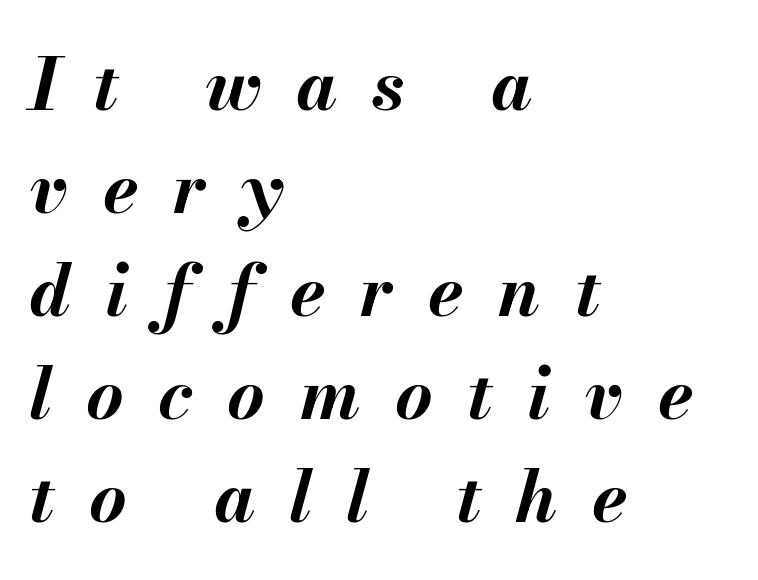
The image shows 72 px bold type, italic (leaning right); set left-aligned, normal line spacing (1.43x), unusually wide letter spacing (+0.48 em), not underlined; medium stroke contrast and a small x-height.
